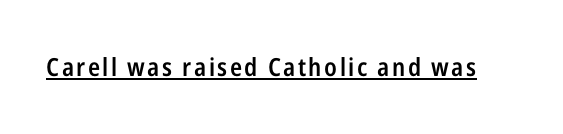
{"italic": "no", "bold": "semi", "underline": "yes", "glyph_px": 25}
